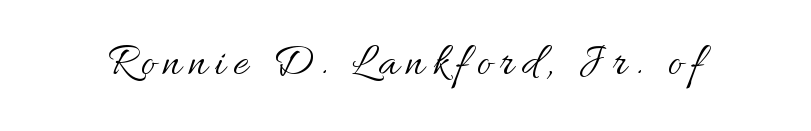
The image shows 45 px regular-weight type; set not underlined; medium stroke contrast and a small x-height.
